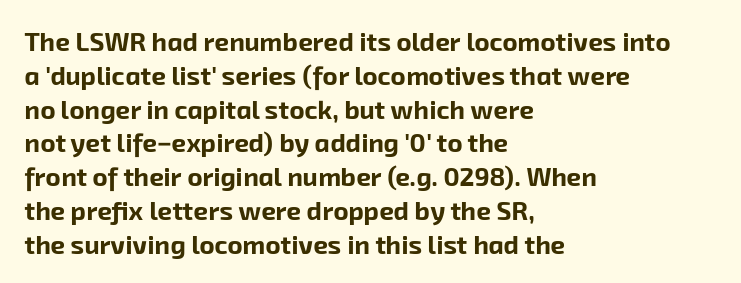
A bare baseline throughout the passage. A full-strength bold gives these letters their thick strokes. Glyph-to-glyph distance matches everyday printed text. The paragraph has a hard left edge and a soft right edge.
